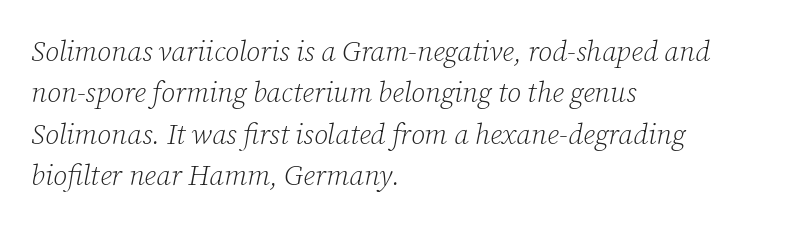
Horizontal alignment here is leftward, the default for most running prose. Anything drawn beneath the words? Only blank space. The gaps between neighbouring characters are ordinary and unremarkable. Regarding serifs, this sample has them.
